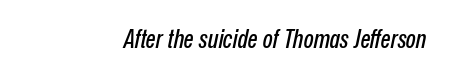
Q: Is the text italic (slanted)? A: Yes, it leans right by about 12 degrees.
Q: Is the text underlined? A: No.
Q: How is the paragraph aligned? A: Right-aligned.
Q: Is the spacing between letters normal or unusually wide? A: Normal.
